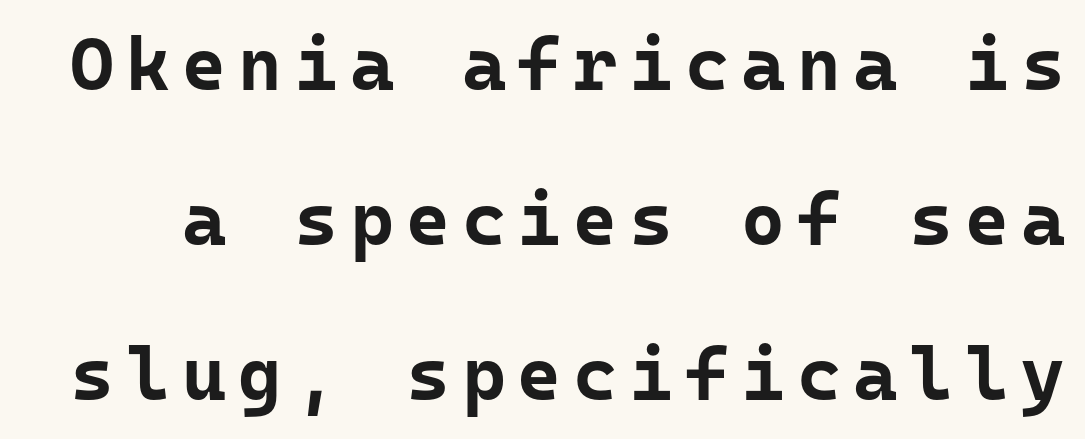
Check where the strokes stop: nothing finishes them off — pure sans. These words are printed bold, with thick strokes throughout. Baseline-to-baseline distance is far greater than the letter height. Is there any slant? The stems are plumb. The space directly below the letters is spotless.
